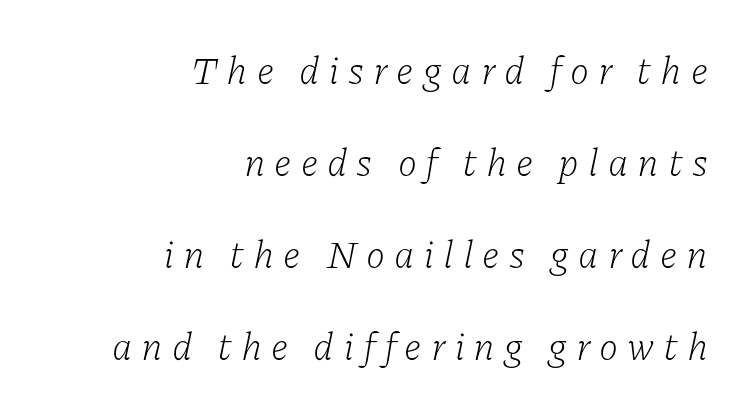
Q: Is the text bold? A: No.
Q: Is the text italic (slanted)? A: Yes, it leans right by about 11 degrees.
Q: Is the typeface a serif or a sans-serif typeface? A: Serif.
Q: Is the text underlined? A: No.
Q: How is the paragraph aligned? A: Right-aligned.
Q: Is the spacing between letters normal or unusually wide? A: Unusually wide.
Q: Is the spacing between lines tight, normal or loose? A: Loose.
Q: Width (condensed, normal, or wide)? A: Normal.
Q: Stroke contrast? A: Low.
Q: x-height? A: Medium.
Q: Monospaced? A: No.
